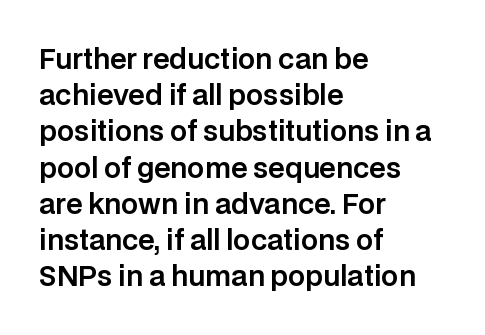
Q: Is the text italic (slanted)? A: No, it is upright.
Q: Is the text underlined? A: No.
Q: How is the paragraph aligned? A: Left-aligned.
Q: Is the spacing between letters normal or unusually wide? A: Normal.
Q: Is the spacing between lines tight, normal or loose? A: Normal.
